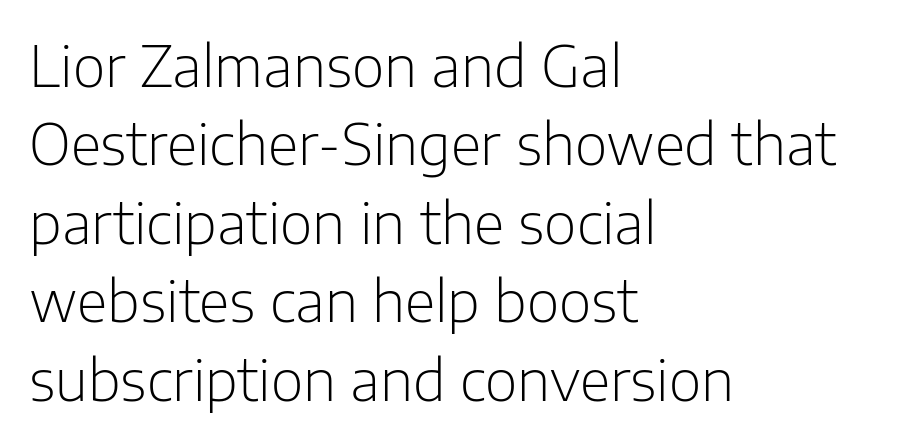
The image shows 56 px light sans-serif type, upright; set left-aligned, normal line spacing (1.4x), normal letter spacing, not underlined; low stroke contrast and a medium x-height.
